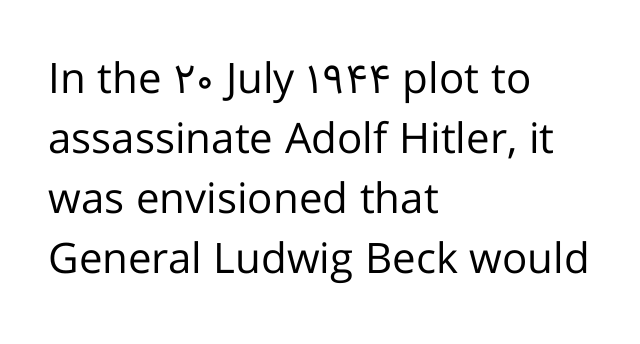
The image shows 42 px regular-weight sans-serif type, upright; set left-aligned, normal line spacing (1.43x), normal letter spacing, not underlined; low stroke contrast and a medium x-height.
